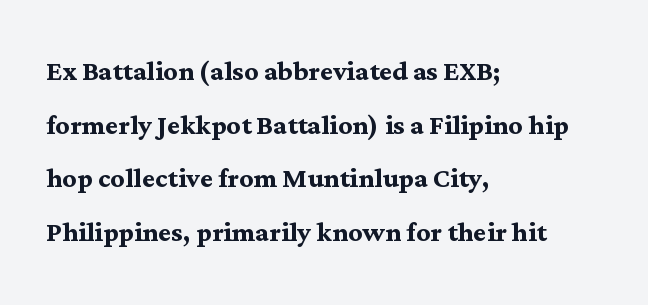
{"serif": "yes", "italic": "no", "bold": "yes", "weight": "semibold", "width": "normal", "stroke_contrast": "medium", "x_height": "medium", "monospaced": "no", "underline": "no", "align": "left", "line_spacing": "normal", "line_spacing_ratio": 1.53, "letter_spacing": "normal", "letter_spacing_em": 0.0, "glyph_px": 35}
